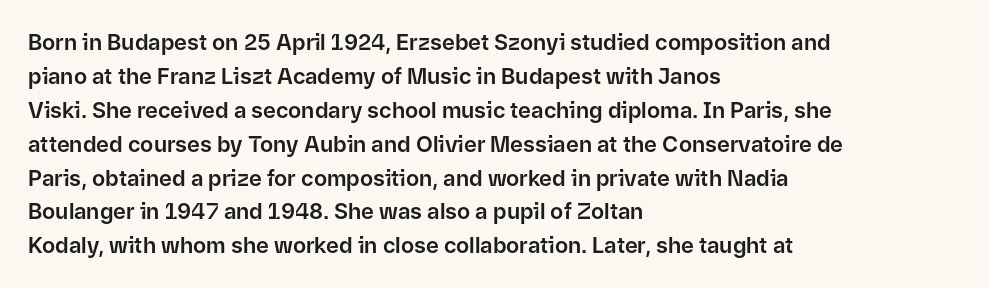
The image shows 22 px text type, upright; set left-aligned, normal line spacing (1.54x), normal letter spacing, not underlined.
